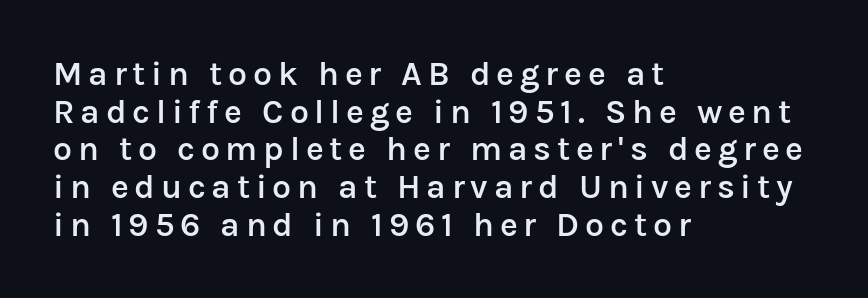
{"serif": "no", "italic": "no", "bold": "semi", "weight": "semibold", "width": "normal", "stroke_contrast": "low", "x_height": "medium", "monospaced": "no", "underline": "no", "align": "left", "line_spacing": "tight", "line_spacing_ratio": 1.11, "glyph_px": 34}
